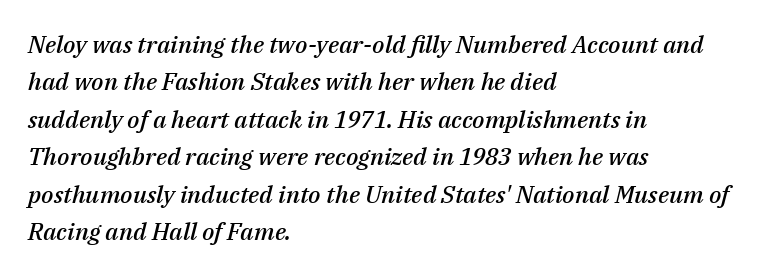
{"italic": "yes", "lean": "right", "slant_degrees": 14, "bold": "semi", "underline": "no", "align": "left", "line_spacing": "normal", "line_spacing_ratio": 1.56, "letter_spacing": "normal", "letter_spacing_em": 0.0, "glyph_px": 24}
